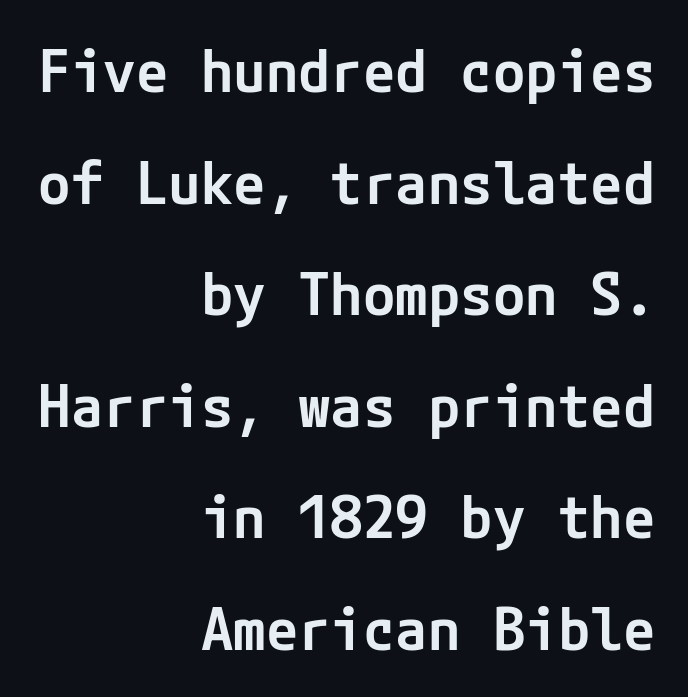
As a designer I'd log this as weight 600, semibold. You could call the tracking neutral — neither tight nor loose. Italic: no, the glyphs are upright roman. Plain, unruled lines of type. The typesetter chose a ragged-left arrangement here.
